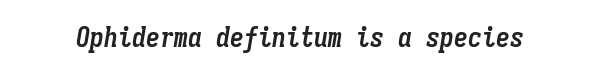
Q: Is the text bold? A: Yes.
Q: Is the text italic (slanted)? A: Yes, it leans right by about 9 degrees.
Q: Is the text underlined? A: No.
Q: Is the spacing between letters normal or unusually wide? A: Normal.
Q: Width (condensed, normal, or wide)? A: Condensed.
Q: Stroke contrast? A: Low.
Q: x-height? A: Medium.
Q: Monospaced? A: Yes.
